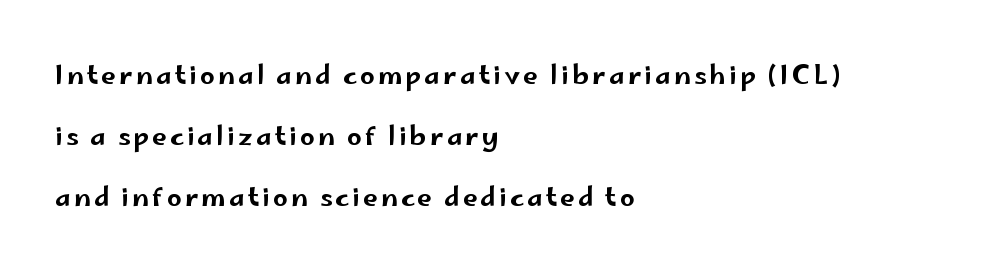
Q: Is the text italic (slanted)? A: No, it is upright.
Q: Is the text underlined? A: No.
Q: How is the paragraph aligned? A: Left-aligned.
Q: Is the spacing between lines tight, normal or loose? A: Loose.
